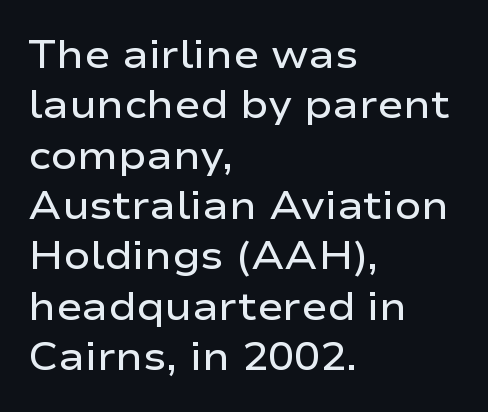
The image shows 39 px semibold, wide sans-serif type, upright; set left-aligned, normal line spacing (1.29x), normal letter spacing, not underlined; low stroke contrast and a medium x-height.
